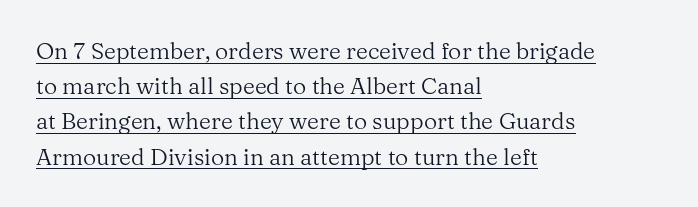
{"italic": "no", "bold": "no", "underline": "yes", "align": "left", "line_spacing": "normal", "line_spacing_ratio": 1.53, "letter_spacing": "normal", "letter_spacing_em": 0.0, "glyph_px": 23}
